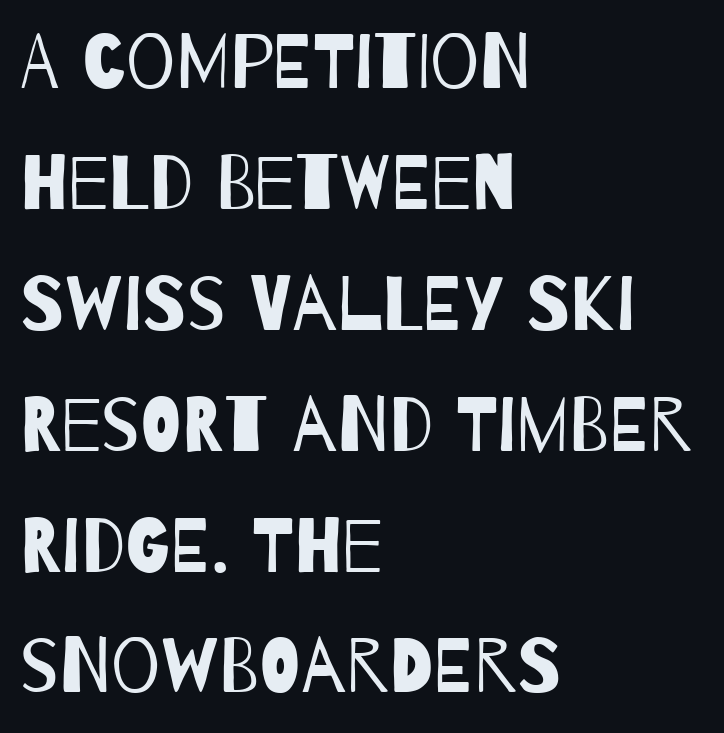
Is this a fixed-width face? No — the glyphs have proportional, varying widths. This sample uses plain, unmodified letter spacing. One glance says typical: line gaps are just what's usual. The font sits on the lighter half of the weight spectrum, regular included.
